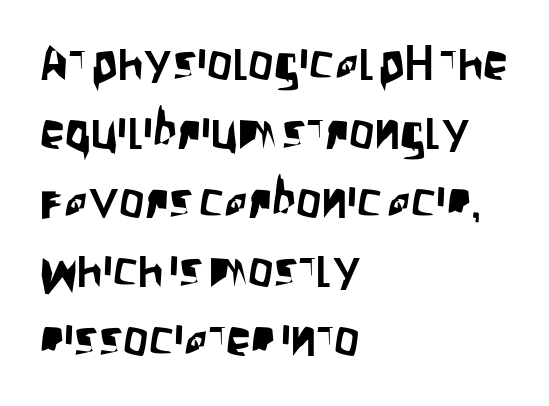
{"serif": "no", "italic": "no", "width": "condensed", "stroke_contrast": "low", "x_height": "large", "monospaced": "no", "underline": "no", "align": "left", "line_spacing": "normal", "line_spacing_ratio": 1.38, "letter_spacing": "normal", "letter_spacing_em": 0.0, "glyph_px": 50}
